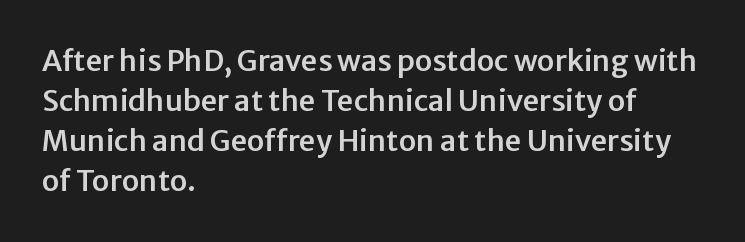
The image shows 29 px sans-serif type, upright; set left-aligned, normal line spacing (1.38x), normal letter spacing, not underlined; low stroke contrast and a medium x-height.
